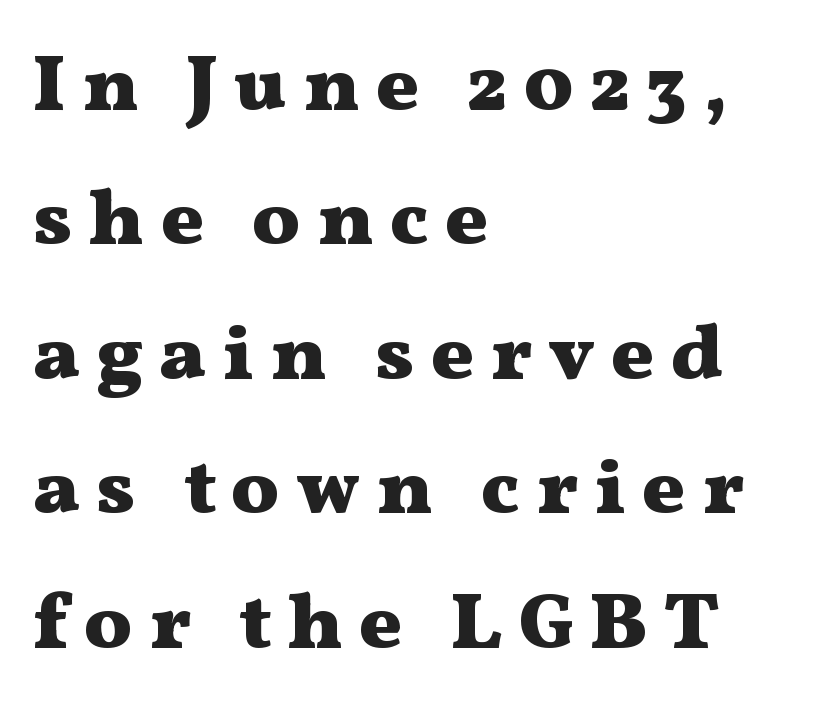
The image shows 80 px heavy, wide serif type, upright; set left-aligned, normal line spacing (1.68x), unusually wide letter spacing (+0.2 em), not underlined; medium stroke contrast and a medium x-height.
